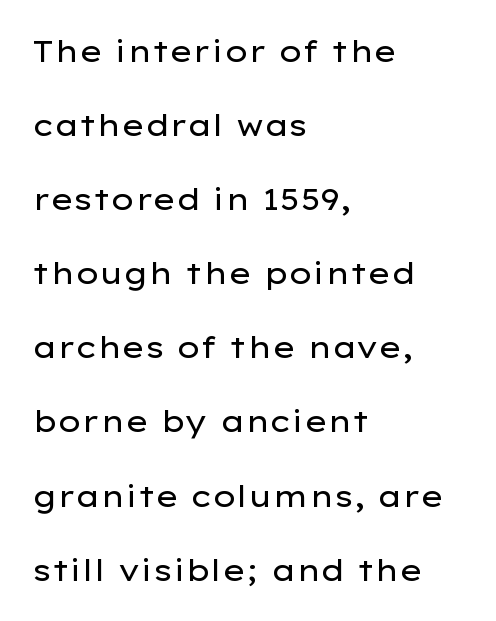
{"serif": "no", "italic": "no", "bold": "no", "weight": "regular", "width": "wide", "stroke_contrast": "low", "x_height": "medium", "monospaced": "no", "underline": "no", "align": "left", "line_spacing": "loose", "line_spacing_ratio": 2.47, "letter_spacing": "normal", "letter_spacing_em": 0.0, "glyph_px": 30}
